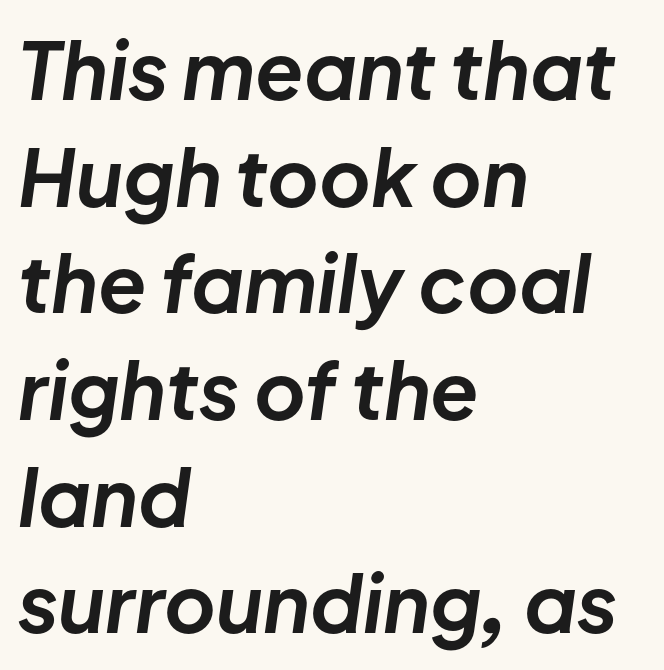
Q: Is the text bold? A: Yes.
Q: Is the text italic (slanted)? A: Yes, it leans right by about 8 degrees.
Q: Is the text underlined? A: No.
Q: How is the paragraph aligned? A: Left-aligned.
Q: Is the spacing between letters normal or unusually wide? A: Normal.
Q: Is the spacing between lines tight, normal or loose? A: Normal.
Q: Width (condensed, normal, or wide)? A: Normal.
Q: Stroke contrast? A: Low.
Q: x-height? A: Medium.
Q: Monospaced? A: No.
